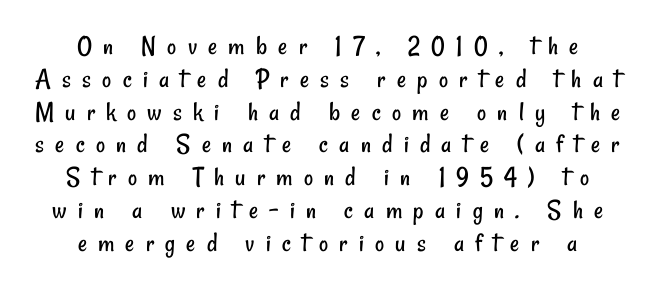
Q: Is the text bold? A: No.
Q: Is the typeface a serif or a sans-serif typeface? A: Sans-serif.
Q: Is the text underlined? A: No.
Q: How is the paragraph aligned? A: Centered.
Q: Is the spacing between letters normal or unusually wide? A: Unusually wide.
Q: Width (condensed, normal, or wide)? A: Condensed.
Q: Stroke contrast? A: Low.
Q: x-height? A: Small.
Q: Monospaced? A: No.
